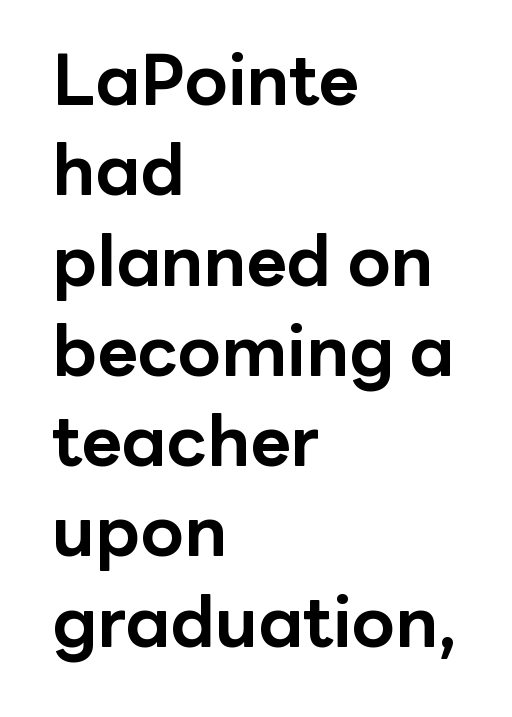
Q: Is the text bold? A: Yes.
Q: Is the text italic (slanted)? A: No, it is upright.
Q: Is the typeface a serif or a sans-serif typeface? A: Sans-serif.
Q: Is the text underlined? A: No.
Q: How is the paragraph aligned? A: Left-aligned.
Q: Is the spacing between letters normal or unusually wide? A: Normal.
Q: Is the spacing between lines tight, normal or loose? A: Normal.
Q: Width (condensed, normal, or wide)? A: Normal.
Q: Stroke contrast? A: Low.
Q: x-height? A: Medium.
Q: Monospaced? A: No.
